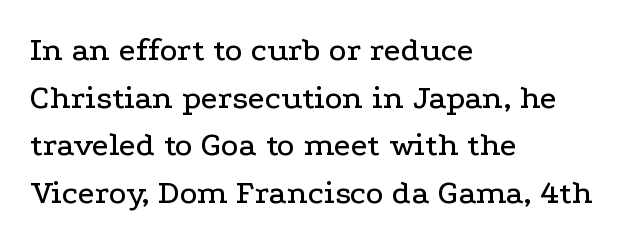
The image shows 34 px wide serif type, upright; set left-aligned, normal line spacing (1.4x), normal letter spacing, not underlined; low stroke contrast and a medium x-height.
